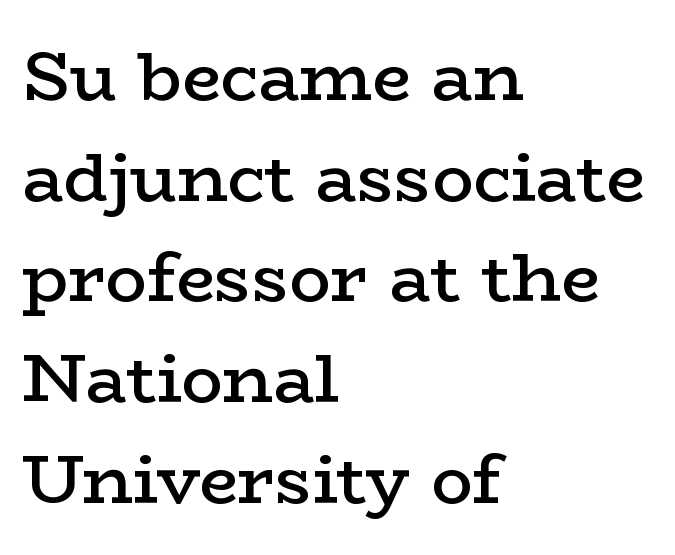
The image shows 69 px semibold, wide serif type, upright; set left-aligned, normal line spacing (1.46x), normal letter spacing, not underlined; low stroke contrast and a medium x-height.
